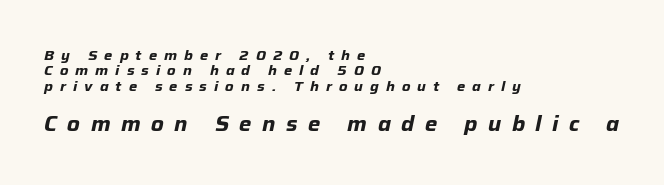
Q: Is the text bold? A: Yes.
Q: Is the text italic (slanted)? A: Yes, it leans right by about 12 degrees.
Q: Is the text underlined? A: No.
Q: How is the paragraph aligned? A: Left-aligned.
Q: Is the spacing between letters normal or unusually wide? A: Unusually wide.
Q: Is the spacing between lines tight, normal or loose? A: Tight.
Q: Which block of text is set in a larger size, the first (top) or the second (bottom)? A: The second (bottom) one.
